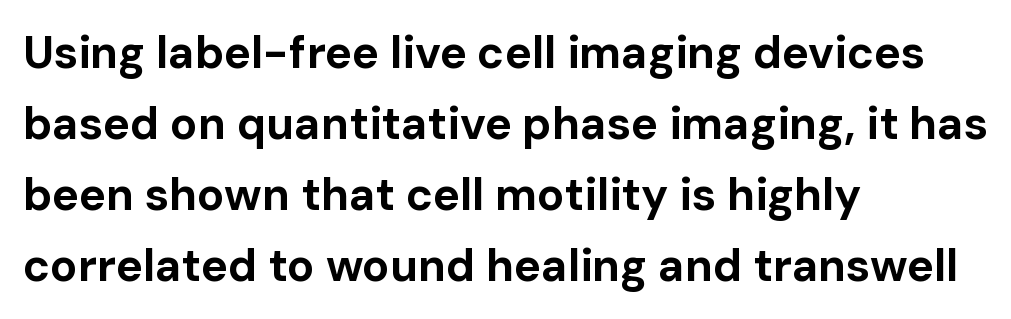
Q: Is the text bold? A: Yes.
Q: Is the text italic (slanted)? A: No, it is upright.
Q: Is the typeface a serif or a sans-serif typeface? A: Sans-serif.
Q: Is the text underlined? A: No.
Q: How is the paragraph aligned? A: Left-aligned.
Q: Is the spacing between letters normal or unusually wide? A: Normal.
Q: Is the spacing between lines tight, normal or loose? A: Normal.
Q: Width (condensed, normal, or wide)? A: Normal.
Q: Stroke contrast? A: Low.
Q: x-height? A: Medium.
Q: Monospaced? A: No.
